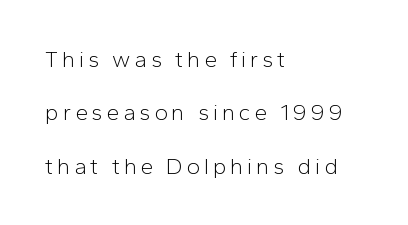
{"italic": "no", "bold": "no", "underline": "no", "align": "left", "line_spacing": "loose", "line_spacing_ratio": 2.32, "glyph_px": 23}
